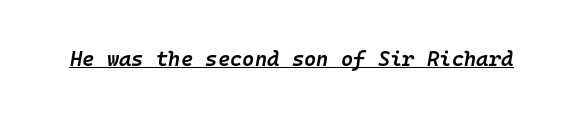
The image shows 21 px text type, italic (leaning right); set normal letter spacing, underlined.
